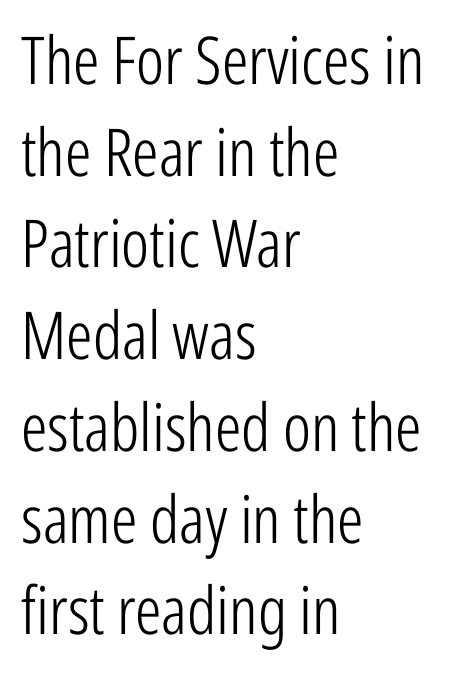
{"serif": "no", "italic": "no", "bold": "no", "weight": "light", "width": "condensed", "stroke_contrast": "low", "x_height": "medium", "monospaced": "no", "underline": "no", "align": "left", "line_spacing": "normal", "line_spacing_ratio": 1.39, "letter_spacing": "normal", "letter_spacing_em": 0.0, "glyph_px": 66}
